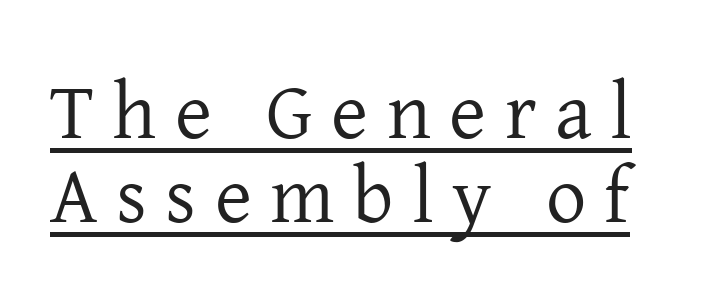
No letter is thick-stroked: the sample isn't bold. Glance below the letters and you will spot a drawn line. What stands out about the letter spacing? Its width — letters are far apart. Stroke terminals: seriffed.
